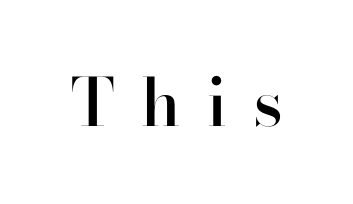
The image shows 66 px semibold serif type, upright; set unusually wide letter spacing (+0.4 em), not underlined; high stroke contrast and a small x-height.
